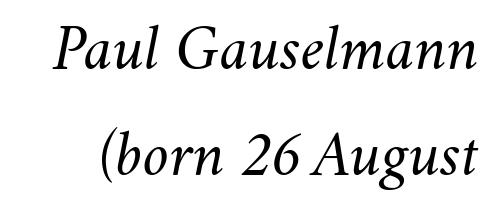
The image shows 66 px light type, italic (leaning right); set normal line spacing (1.6x), normal letter spacing, not underlined; medium stroke contrast and a small x-height.
